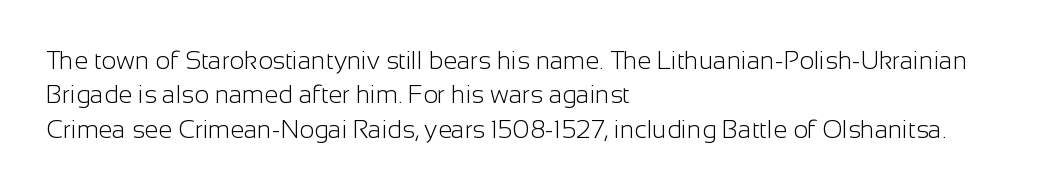
Q: Is the text bold? A: No.
Q: Is the text italic (slanted)? A: No, it is upright.
Q: Is the text underlined? A: No.
Q: How is the paragraph aligned? A: Left-aligned.
Q: Is the spacing between letters normal or unusually wide? A: Normal.
Q: Is the spacing between lines tight, normal or loose? A: Normal.
